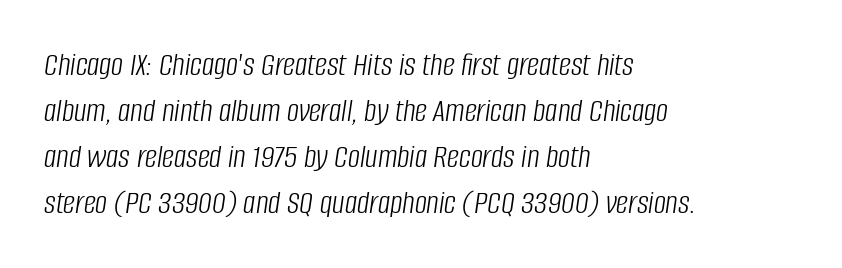
{"italic": "yes", "lean": "right", "slant_degrees": 8, "bold": "no", "weight": "light", "width": "condensed", "stroke_contrast": "low", "x_height": "large", "monospaced": "no", "underline": "no", "align": "left", "line_spacing": "normal", "line_spacing_ratio": 1.35, "letter_spacing": "normal", "letter_spacing_em": 0.0, "glyph_px": 34}
